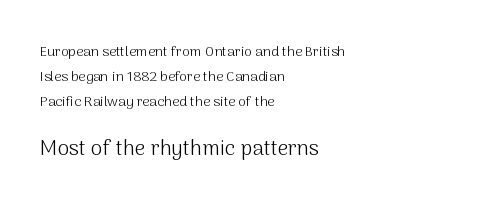
{"italic": "no", "bold": "no", "underline": "no", "align": "left", "line_spacing_ratio": 1.78, "letter_spacing": "normal", "letter_spacing_em": 0.0, "larger_block": "second", "size_ratio": 1.5, "glyph_px": 21}
